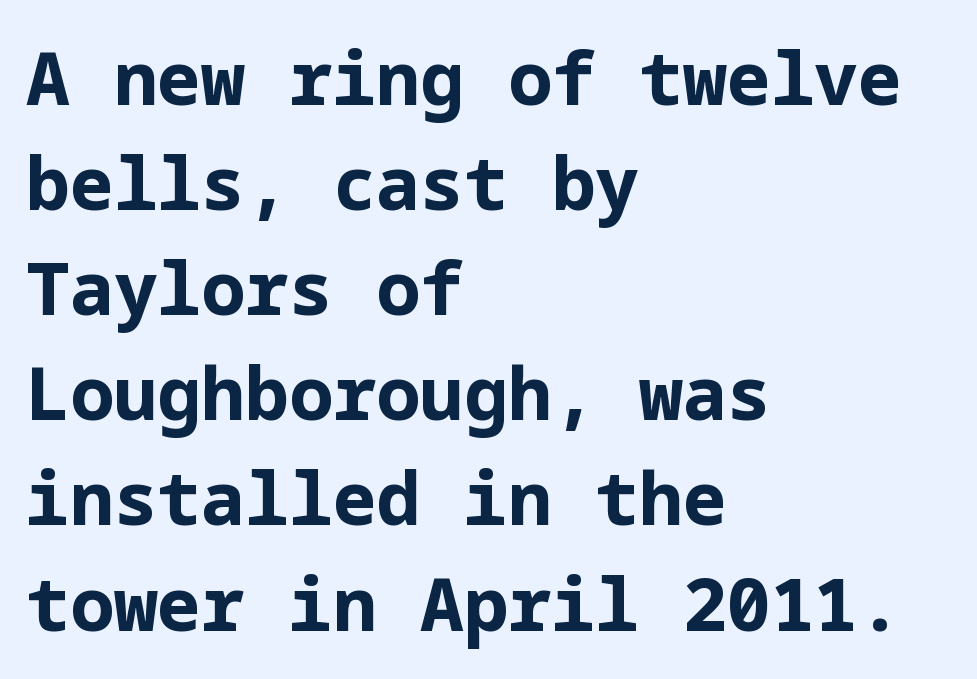
The gaps between neighbouring characters are ordinary and unremarkable. The rag falls on the right side of this text block. Rule under the text: the space is simply empty. Its strokes are broad and dark, the hallmark of bold type. The text was rendered using a sans face with plain stroke endings. A typesetter would call this leading conventional body-copy spacing.
